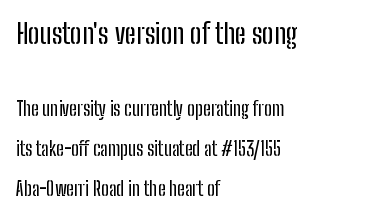
The image shows 28 px condensed sans-serif type, upright; set left-aligned, loose line spacing (2.1x), normal letter spacing, not underlined; the first (top) block is 1.47x larger; low stroke contrast and a medium x-height.
